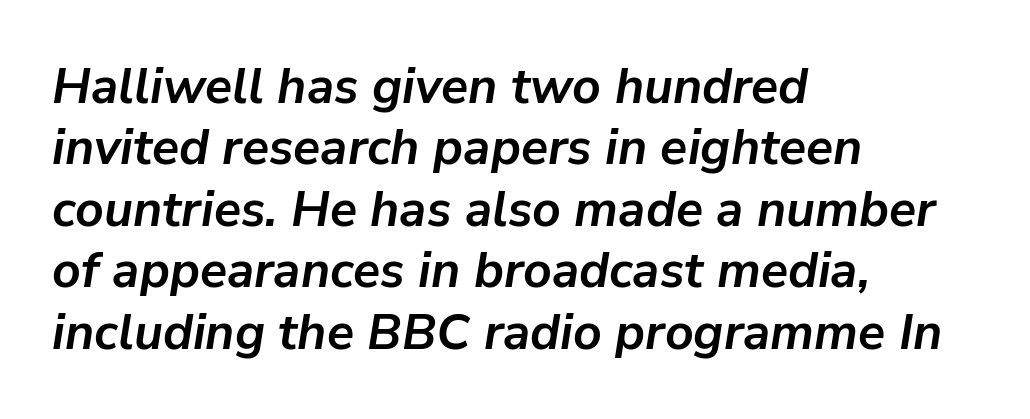
Q: Is the text bold? A: Yes.
Q: Is the text italic (slanted)? A: Yes, it leans right by about 9 degrees.
Q: Is the text underlined? A: No.
Q: How is the paragraph aligned? A: Left-aligned.
Q: Is the spacing between letters normal or unusually wide? A: Normal.
Q: Width (condensed, normal, or wide)? A: Normal.
Q: Stroke contrast? A: Low.
Q: x-height? A: Medium.
Q: Monospaced? A: No.
